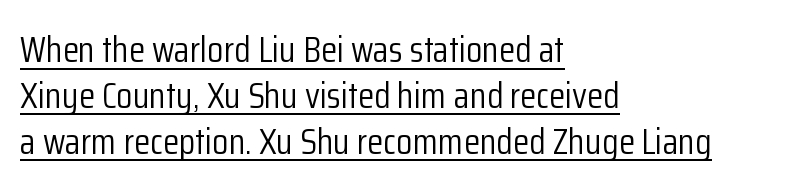
Teacher's note: observe the even left margin — that is flush-left alignment. The letters look calm and open, with moderate or lighter stems. These lines are rendered in a variable-pitch font. Emphasis is given by a line drawn under the lettering. The type sits square on the baseline with zero lean.
